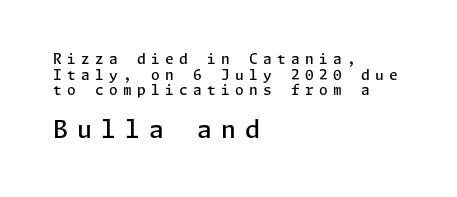
{"italic": "no", "bold": "semi", "underline": "no", "align": "left", "line_spacing": "tight", "line_spacing_ratio": 1.11, "letter_spacing": "wide", "letter_spacing_em": 0.38, "larger_block": "second", "size_ratio": 1.71, "glyph_px": 24}
